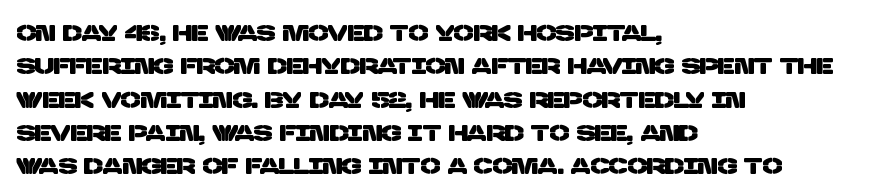
Q: Is the text underlined? A: No.
Q: How is the paragraph aligned? A: Left-aligned.
Q: Is the spacing between letters normal or unusually wide? A: Normal.
Q: Is the spacing between lines tight, normal or loose? A: Normal.
